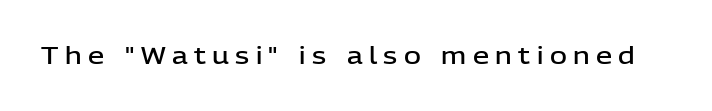
Q: Is the text bold? A: Semi-bold.
Q: Is the text italic (slanted)? A: No, it is upright.
Q: Is the text underlined? A: No.
Q: Is the spacing between letters normal or unusually wide? A: Unusually wide.
